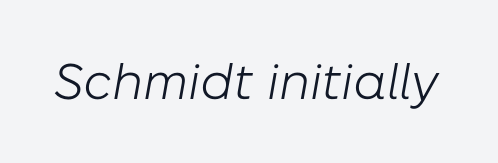
The image shows 50 px light type, italic (leaning right); set normal letter spacing, not underlined; low stroke contrast and a medium x-height.
